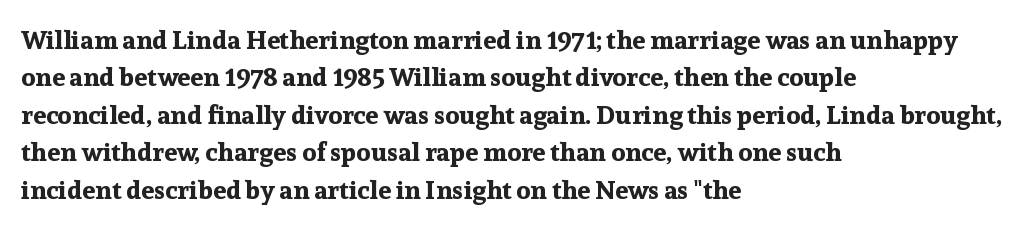
{"italic": "no", "bold": "yes", "underline": "no", "align": "left", "line_spacing": "normal", "line_spacing_ratio": 1.44, "letter_spacing": "normal", "letter_spacing_em": 0.0, "glyph_px": 26}
